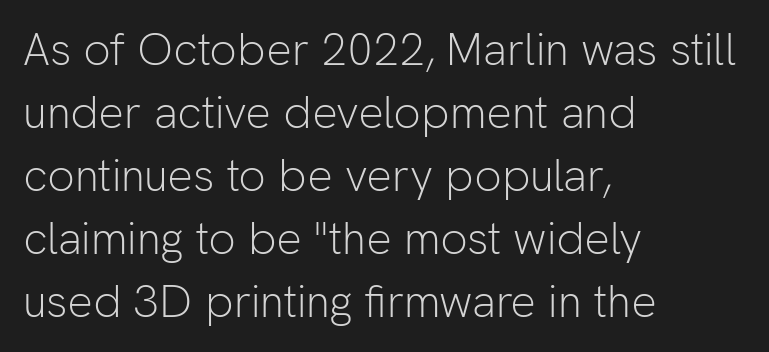
Q: Is the text bold? A: No.
Q: Is the text italic (slanted)? A: No, it is upright.
Q: Is the typeface a serif or a sans-serif typeface? A: Sans-serif.
Q: Is the text underlined? A: No.
Q: How is the paragraph aligned? A: Left-aligned.
Q: Is the spacing between letters normal or unusually wide? A: Normal.
Q: Is the spacing between lines tight, normal or loose? A: Normal.
Q: Width (condensed, normal, or wide)? A: Normal.
Q: Stroke contrast? A: Low.
Q: x-height? A: Medium.
Q: Monospaced? A: No.
